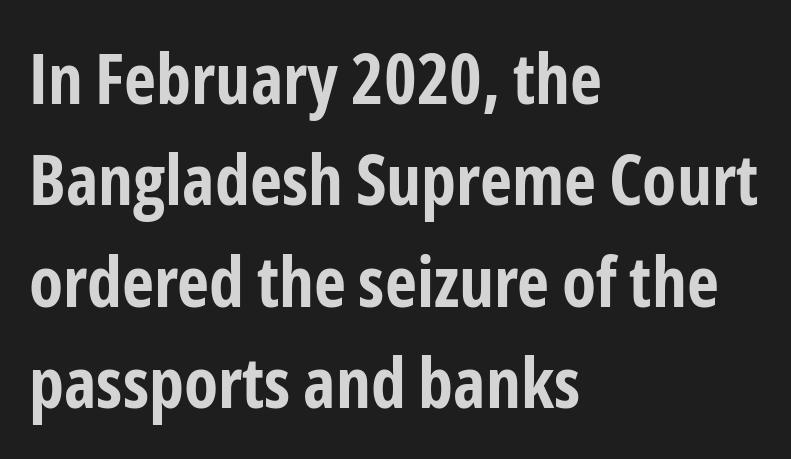
Q: Is the text bold? A: Yes.
Q: Is the text italic (slanted)? A: No, it is upright.
Q: Is the typeface a serif or a sans-serif typeface? A: Sans-serif.
Q: Is the text underlined? A: No.
Q: How is the paragraph aligned? A: Left-aligned.
Q: Is the spacing between letters normal or unusually wide? A: Normal.
Q: Is the spacing between lines tight, normal or loose? A: Normal.
Q: Width (condensed, normal, or wide)? A: Condensed.
Q: Stroke contrast? A: Low.
Q: x-height? A: Medium.
Q: Monospaced? A: No.
